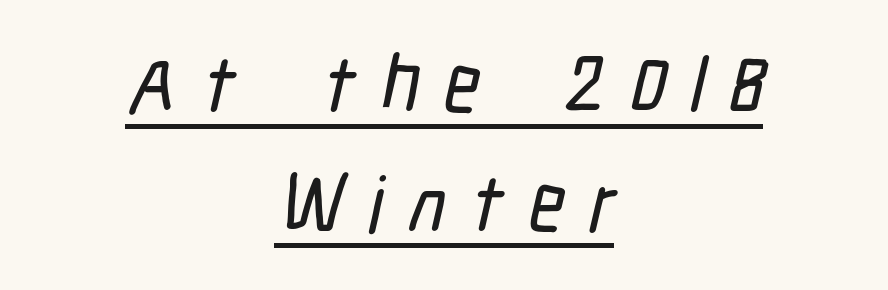
Q: Is the typeface a serif or a sans-serif typeface? A: Sans-serif.
Q: Is the text underlined? A: Yes.
Q: How is the paragraph aligned? A: Centered.
Q: Is the spacing between letters normal or unusually wide? A: Unusually wide.
Q: Is the spacing between lines tight, normal or loose? A: Normal.
Q: Width (condensed, normal, or wide)? A: Condensed.
Q: Stroke contrast? A: Low.
Q: x-height? A: Medium.
Q: Monospaced? A: No.
